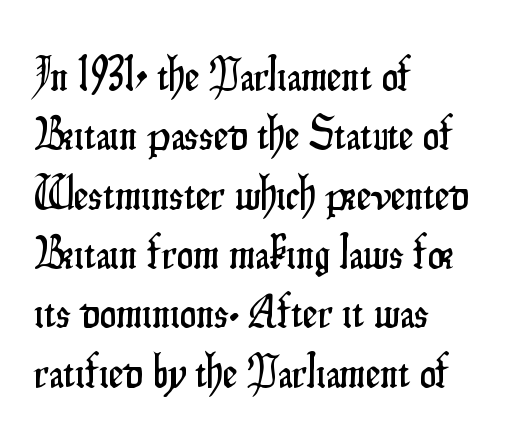
{"serif": "no", "italic": "no", "width": "condensed", "stroke_contrast": "low", "x_height": "small", "monospaced": "no", "underline": "no", "align": "left", "line_spacing": "normal", "line_spacing_ratio": 1.29, "letter_spacing": "normal", "letter_spacing_em": 0.0, "glyph_px": 46}
